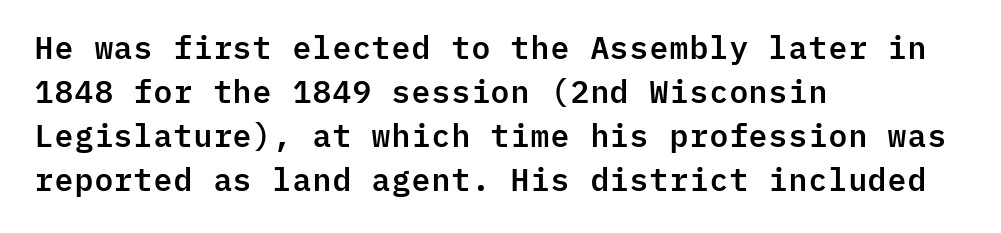
{"serif": "no", "italic": "no", "width": "normal", "stroke_contrast": "low", "x_height": "medium", "monospaced": "yes", "underline": "no", "align": "left", "line_spacing": "normal", "line_spacing_ratio": 1.42, "letter_spacing": "normal", "letter_spacing_em": 0.0, "glyph_px": 31}
